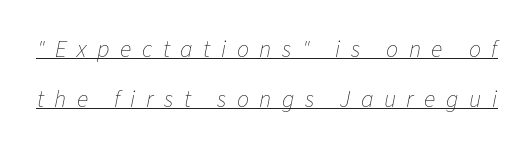
Q: Is the text bold? A: No.
Q: Is the text italic (slanted)? A: Yes, it leans right by about 11 degrees.
Q: Is the text underlined? A: Yes.
Q: Is the spacing between letters normal or unusually wide? A: Unusually wide.
Q: Is the spacing between lines tight, normal or loose? A: Loose.
